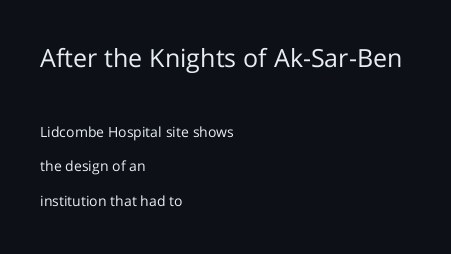
Q: Is the text bold? A: No.
Q: Is the text italic (slanted)? A: No, it is upright.
Q: Is the text underlined? A: No.
Q: How is the paragraph aligned? A: Left-aligned.
Q: Is the spacing between letters normal or unusually wide? A: Normal.
Q: Is the spacing between lines tight, normal or loose? A: Loose.
Q: Which block of text is set in a larger size, the first (top) or the second (bottom)? A: The first (top) one.
